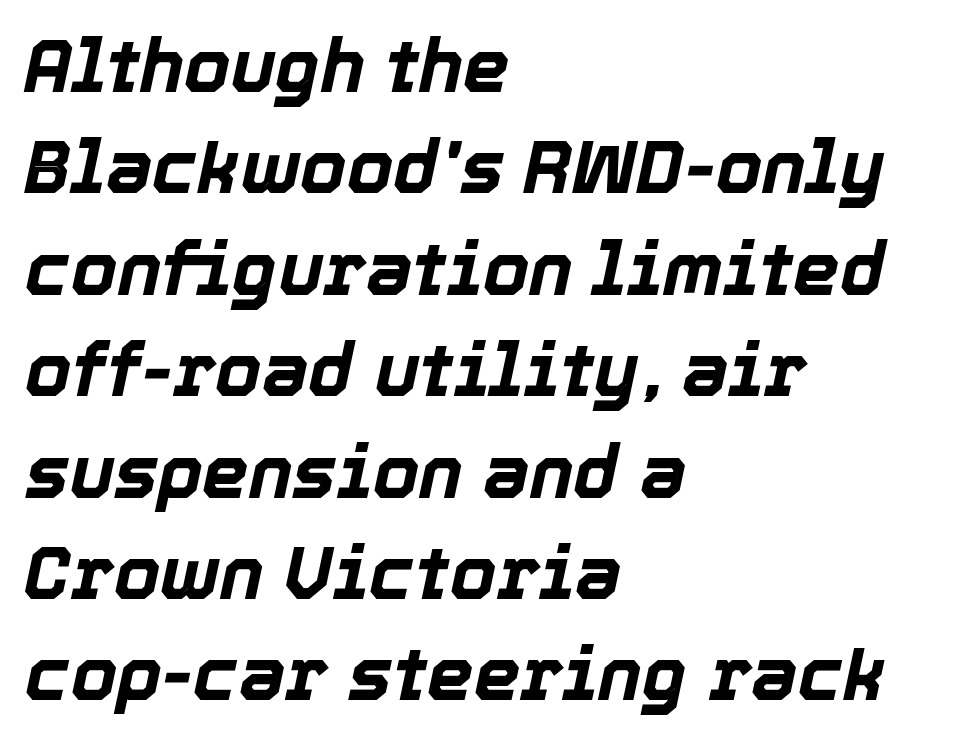
Q: Is the text bold? A: Yes.
Q: Is the text italic (slanted)? A: Yes, it leans right by about 12 degrees.
Q: Is the text underlined? A: No.
Q: How is the paragraph aligned? A: Left-aligned.
Q: Is the spacing between letters normal or unusually wide? A: Normal.
Q: Is the spacing between lines tight, normal or loose? A: Normal.
Q: Width (condensed, normal, or wide)? A: Normal.
Q: x-height? A: Medium.
Q: Monospaced? A: No.
